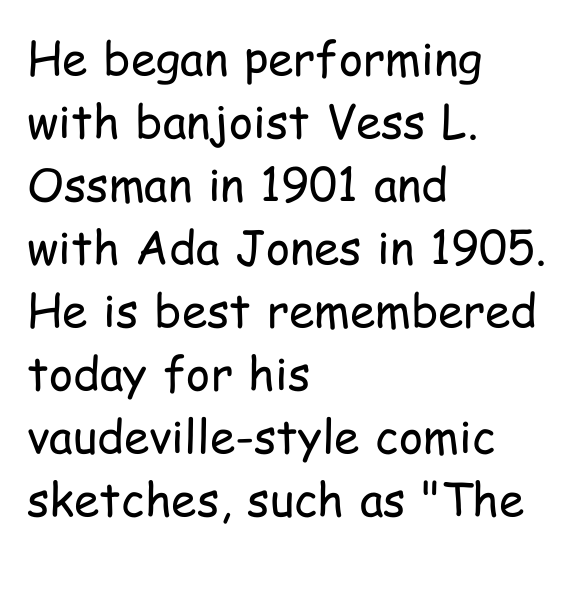
Q: Is the text bold? A: No.
Q: Is the text italic (slanted)? A: No, it is upright.
Q: Is the typeface a serif or a sans-serif typeface? A: Sans-serif.
Q: Is the text underlined? A: No.
Q: How is the paragraph aligned? A: Left-aligned.
Q: Is the spacing between letters normal or unusually wide? A: Normal.
Q: Is the spacing between lines tight, normal or loose? A: Normal.
Q: Width (condensed, normal, or wide)? A: Condensed.
Q: Stroke contrast? A: Low.
Q: x-height? A: Medium.
Q: Monospaced? A: No.
